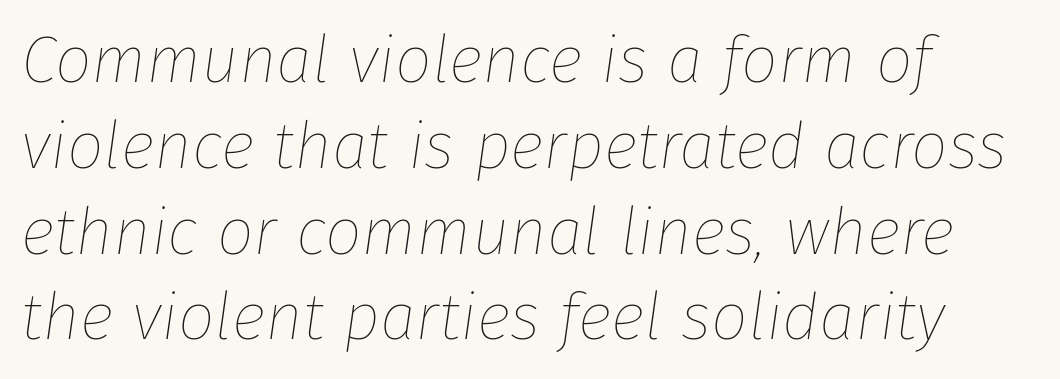
Line starts are locked; line ends wander. Looks like regular typesetting: each glyph gets only the width it needs. Spacing between characters is what you'd get straight out of the box. A light-to-regular cut is what we see here. Horizontal bands of white between lines are of average thickness.
